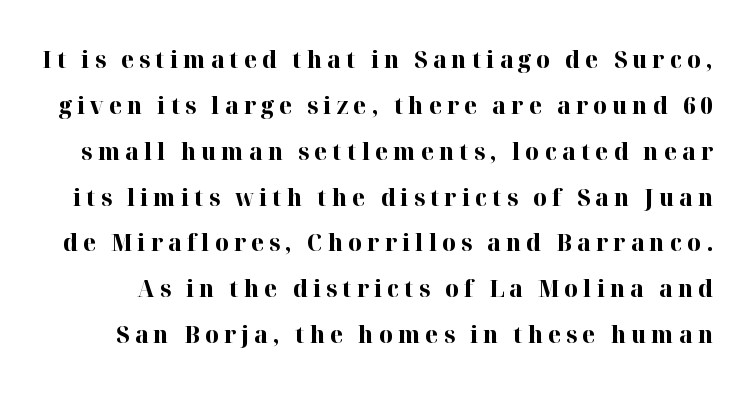
Q: Is the text bold? A: Yes.
Q: Is the text italic (slanted)? A: No, it is upright.
Q: Is the text underlined? A: No.
Q: Is the spacing between letters normal or unusually wide? A: Unusually wide.
Q: Is the spacing between lines tight, normal or loose? A: Loose.
